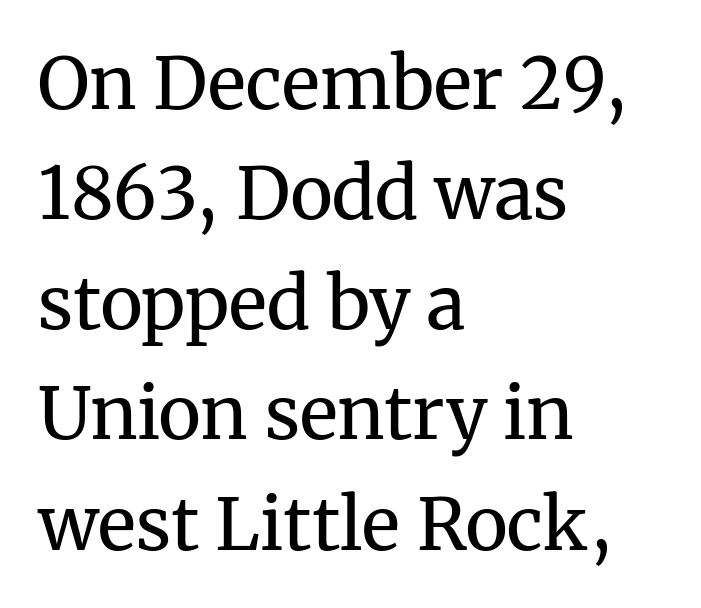
Q: Is the text bold? A: No.
Q: Is the text italic (slanted)? A: No, it is upright.
Q: Is the typeface a serif or a sans-serif typeface? A: Serif.
Q: Is the text underlined? A: No.
Q: How is the paragraph aligned? A: Left-aligned.
Q: Is the spacing between letters normal or unusually wide? A: Normal.
Q: Is the spacing between lines tight, normal or loose? A: Normal.
Q: Width (condensed, normal, or wide)? A: Normal.
Q: Stroke contrast? A: Medium.
Q: x-height? A: Medium.
Q: Monospaced? A: No.
